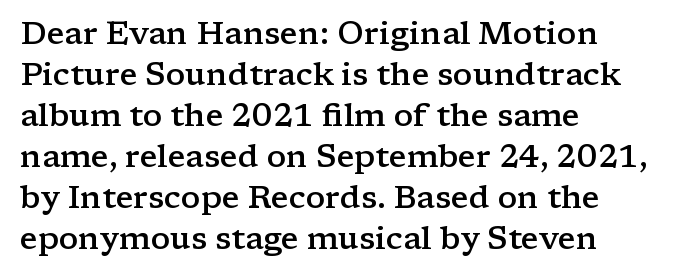
The image shows 32 px semibold, wide serif type, upright; set left-aligned, normal line spacing (1.28x), normal letter spacing, not underlined; low stroke contrast and a medium x-height.
